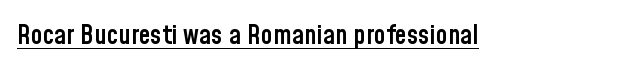
The image shows 27 px text type, upright; set normal letter spacing, underlined.
